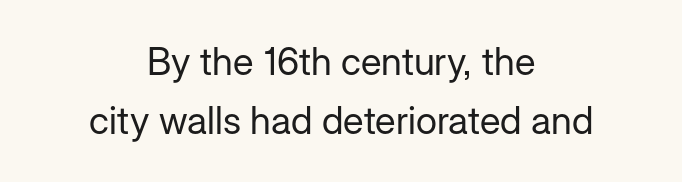
Leading matches the norm, producing a regular column. Think of a printed novel: that variable character pitch is what you see here. The setting favours the middle, as headings and verse often do. Serifs: no, the terminals of the letterforms are clean. Heaviness? Minimal to ordinary, like unemphasized prose. Honestly, the letter spacing is just normal — you wouldn't notice it.
